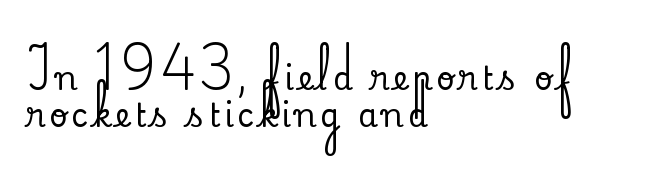
Unlike italic type, these characters show no tilt at all. This rendering features lettering with no underline. The passage is arranged the way most books set body copy — flush left. Typographically, this falls in the serif category.
